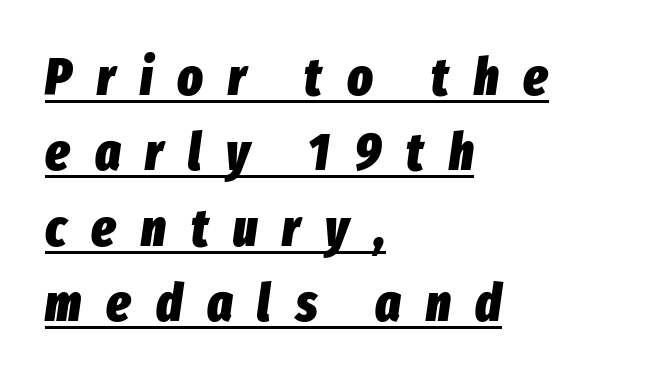
{"italic": "yes", "lean": "right", "slant_degrees": 8, "bold": "yes", "weight": "heavy", "width": "condensed", "stroke_contrast": "low", "x_height": "medium", "monospaced": "no", "underline": "yes", "align": "left", "line_spacing": "normal", "line_spacing_ratio": 1.42, "letter_spacing": "wide", "letter_spacing_em": 0.47, "glyph_px": 53}
